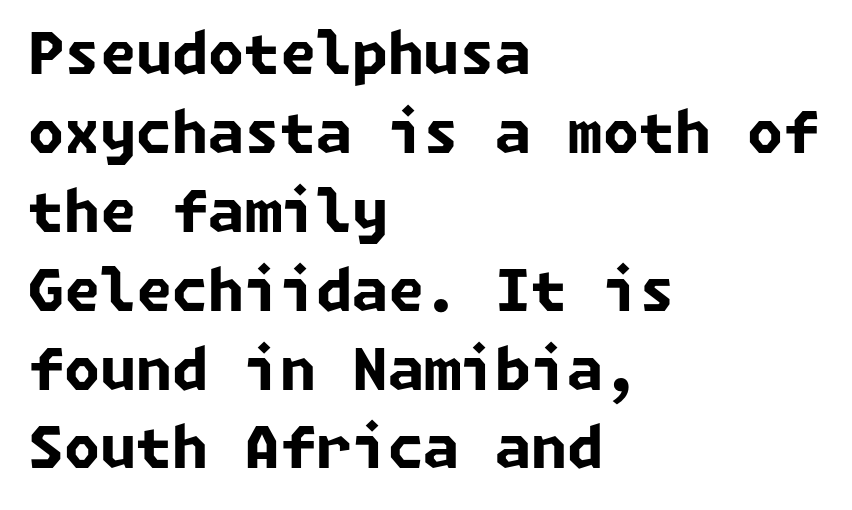
Q: Is the text bold? A: Yes.
Q: Is the typeface a serif or a sans-serif typeface? A: Sans-serif.
Q: Is the text underlined? A: No.
Q: How is the paragraph aligned? A: Left-aligned.
Q: Is the spacing between letters normal or unusually wide? A: Normal.
Q: Is the spacing between lines tight, normal or loose? A: Normal.
Q: Width (condensed, normal, or wide)? A: Normal.
Q: Stroke contrast? A: Low.
Q: x-height? A: Medium.
